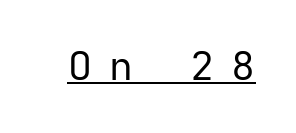
Q: Is the text bold? A: No.
Q: Is the text italic (slanted)? A: No, it is upright.
Q: Is the typeface a serif or a sans-serif typeface? A: Sans-serif.
Q: Is the text underlined? A: Yes.
Q: Is the spacing between letters normal or unusually wide? A: Unusually wide.
Q: Width (condensed, normal, or wide)? A: Normal.
Q: Stroke contrast? A: Low.
Q: x-height? A: Medium.
Q: Monospaced? A: Yes.
